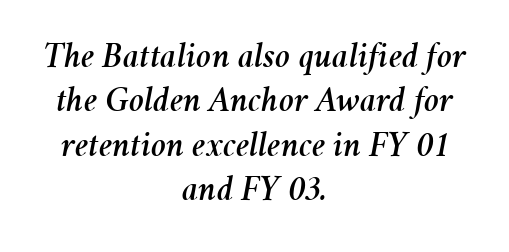
Line starts and ends both wander, symmetrically. The letters advance in unequal steps, a hallmark of proportional type. Glyph-to-glyph distance matches everyday printed text. These lines were composed using italics. A clean baseline with only descenders dipping below it.
